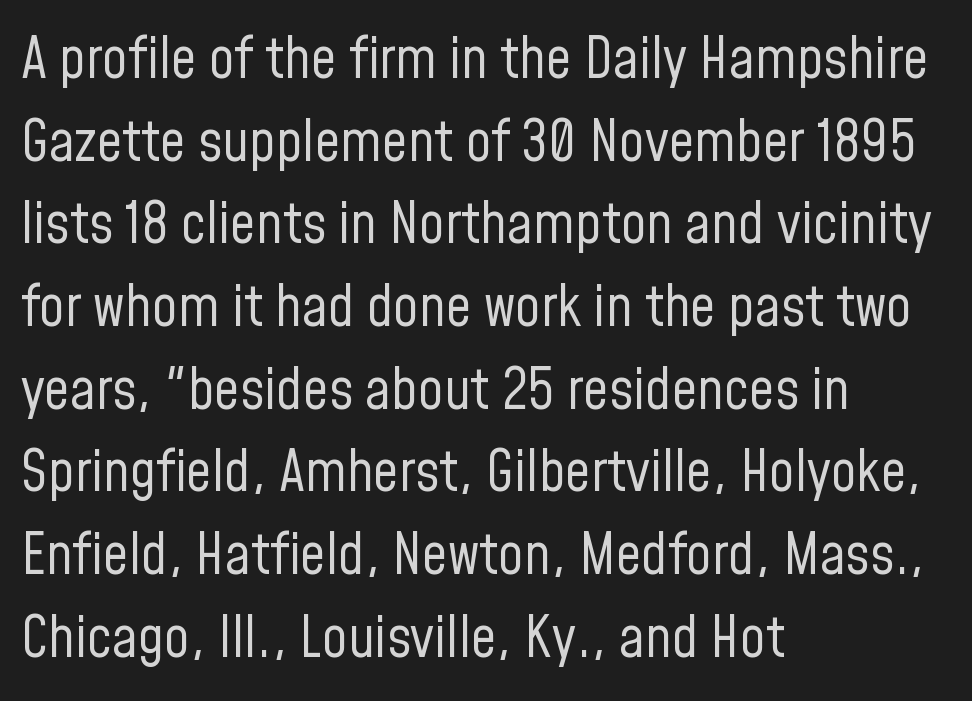
The image shows 57 px regular-weight, condensed sans-serif type, upright; set left-aligned, normal line spacing (1.45x), normal letter spacing, not underlined; low stroke contrast and a medium x-height.
